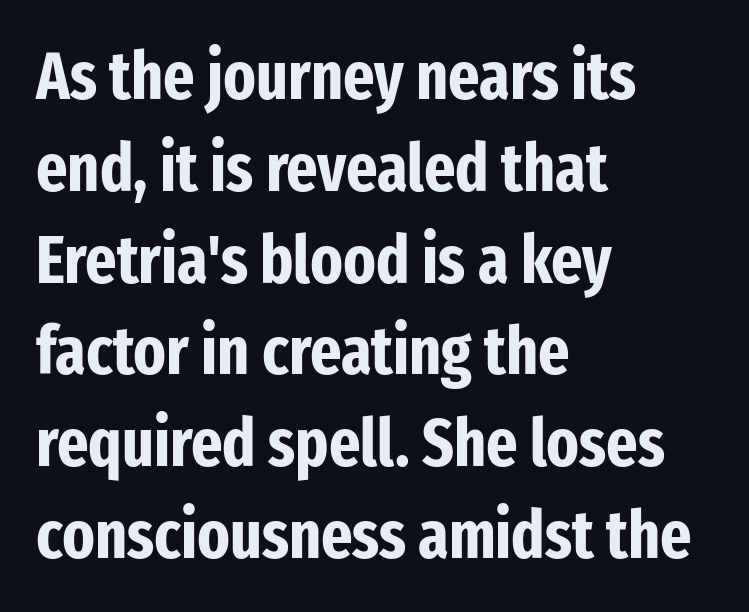
The image shows 67 px bold, condensed sans-serif type, upright; set left-aligned, normal line spacing (1.37x), normal letter spacing, not underlined; low stroke contrast and a medium x-height.
